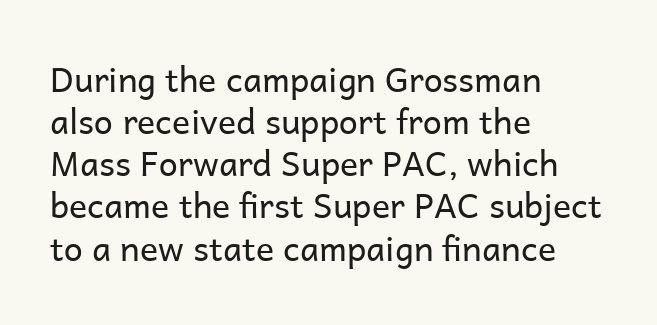
Q: Is the text bold? A: No.
Q: Is the text italic (slanted)? A: No, it is upright.
Q: Is the typeface a serif or a sans-serif typeface? A: Sans-serif.
Q: Is the text underlined? A: No.
Q: How is the paragraph aligned? A: Left-aligned.
Q: Is the spacing between letters normal or unusually wide? A: Normal.
Q: Width (condensed, normal, or wide)? A: Normal.
Q: Stroke contrast? A: Low.
Q: x-height? A: Medium.
Q: Monospaced? A: No.
